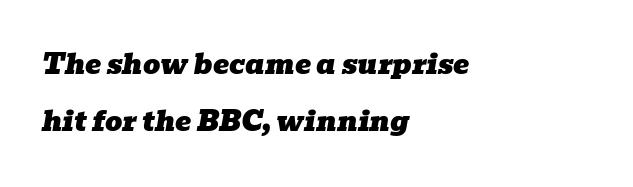
The image shows 27 px text type, italic (leaning right); set left-aligned, loose line spacing (2.12x), normal letter spacing, not underlined.
